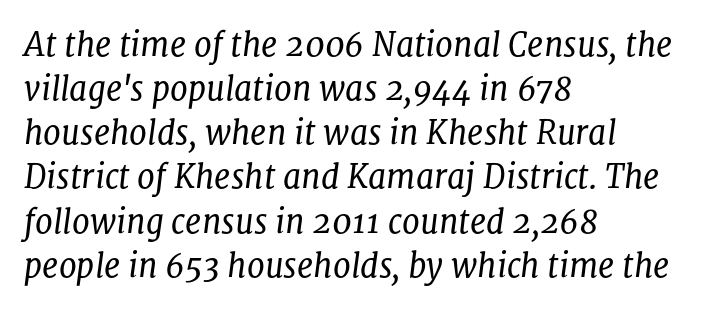
Stem width sits at or under what a default text font uses. Glance below the letters and you will spot only blank space. These lines are rendered in a variable-pitch font. Italic? Definitely — the glyphs are oblique. Nothing unusual about the tracking: characters are spaced as the font intends.
